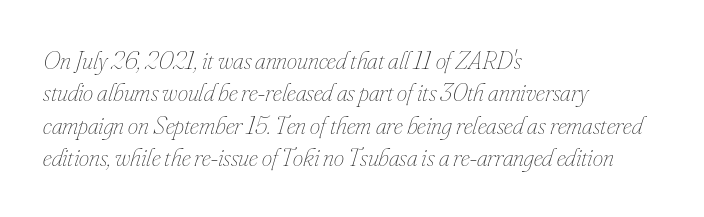
Notice how the stems are inclined rather than vertical — that's the hallmark of italics. What stands out about the letter spacing? Nothing — it is the standard amount. Words float on clear page, feet unadorned. A student would call this left alignment; a typographer would say flush left, rag right.
